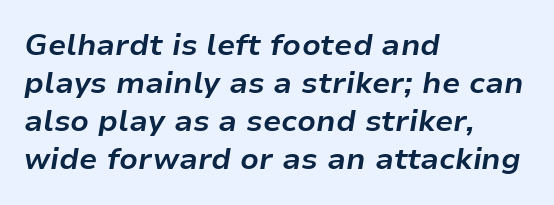
The image shows 30 px bold type, italic (leaning right); set left-aligned, normal line spacing (1.27x), normal letter spacing, not underlined; low stroke contrast and a medium x-height.
